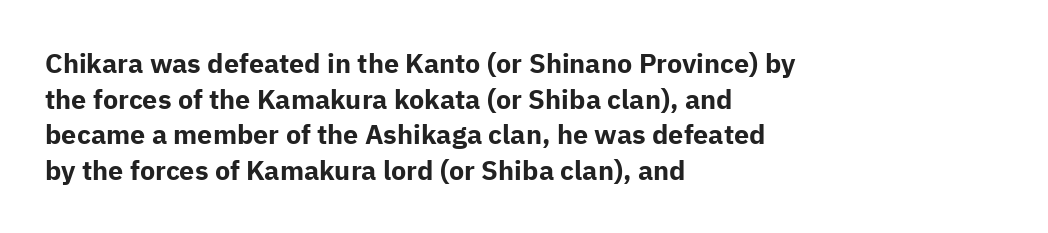
{"italic": "no", "bold": "yes", "underline": "no", "align": "left", "line_spacing": "normal", "line_spacing_ratio": 1.32, "letter_spacing": "normal", "letter_spacing_em": 0.0, "glyph_px": 27}
